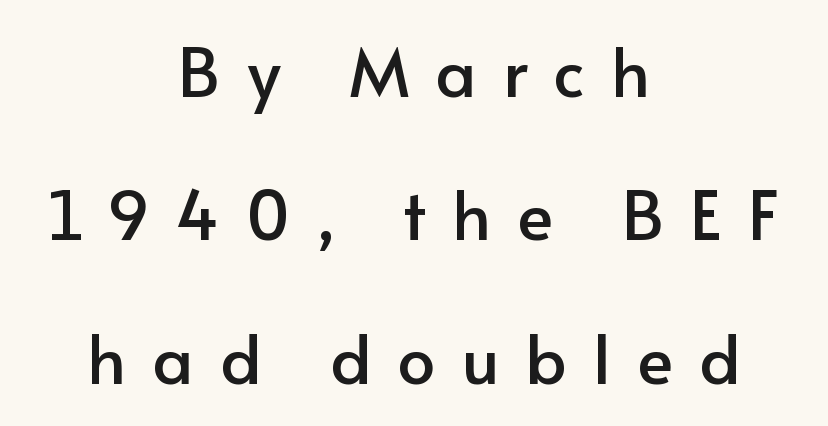
The image shows 68 px sans-serif type, upright; set centered, loose line spacing (2.11x), unusually wide letter spacing (+0.38 em), not underlined; low stroke contrast and a small x-height.
